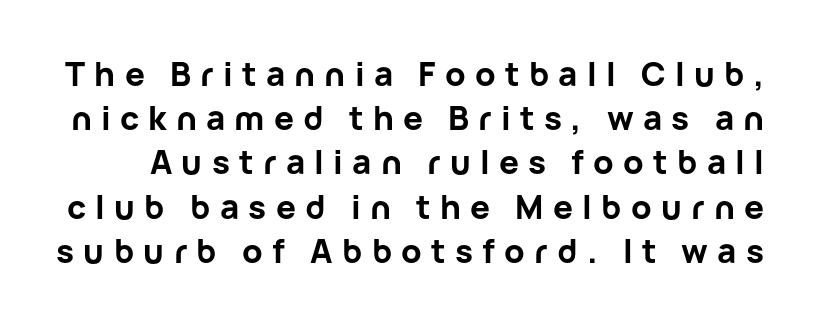
{"serif": "no", "italic": "no", "bold": "yes", "weight": "bold", "width": "normal", "stroke_contrast": "low", "x_height": "medium", "monospaced": "no", "underline": "no", "line_spacing": "normal", "line_spacing_ratio": 1.34, "letter_spacing": "wide", "letter_spacing_em": 0.28, "glyph_px": 33}
